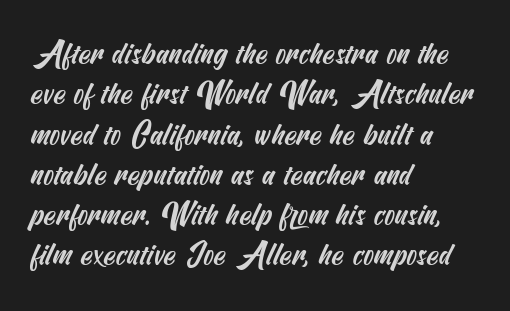
The image shows 31 px condensed sans-serif type; set left-aligned, normal line spacing (1.3x), normal letter spacing, not underlined; medium stroke contrast and a small x-height.
